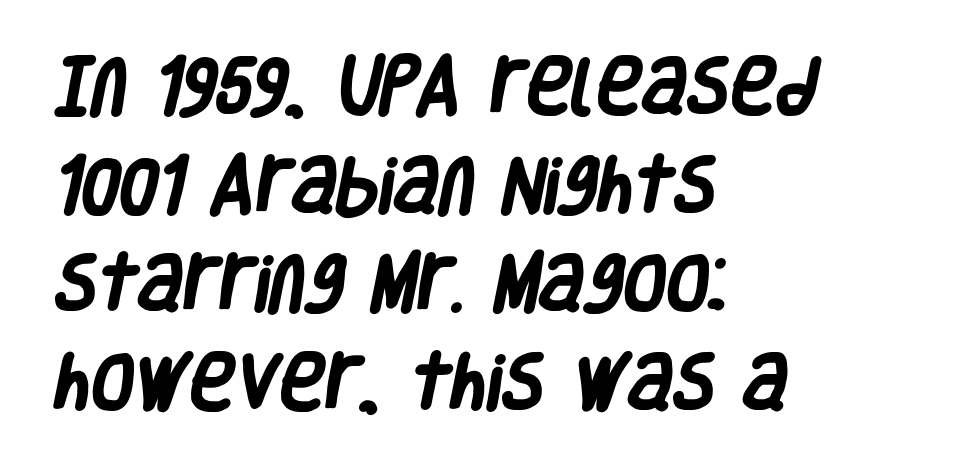
Q: Is the text bold? A: Yes.
Q: Is the typeface a serif or a sans-serif typeface? A: Sans-serif.
Q: Is the text underlined? A: No.
Q: How is the paragraph aligned? A: Left-aligned.
Q: Is the spacing between letters normal or unusually wide? A: Normal.
Q: Is the spacing between lines tight, normal or loose? A: Normal.
Q: Width (condensed, normal, or wide)? A: Condensed.
Q: Stroke contrast? A: Low.
Q: x-height? A: Large.
Q: Monospaced? A: No.
